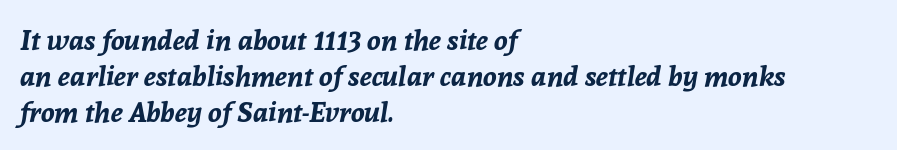
The image shows 28 px bold type, italic (leaning right); set left-aligned, normal line spacing (1.28x), normal letter spacing, not underlined; low stroke contrast and a medium x-height.
